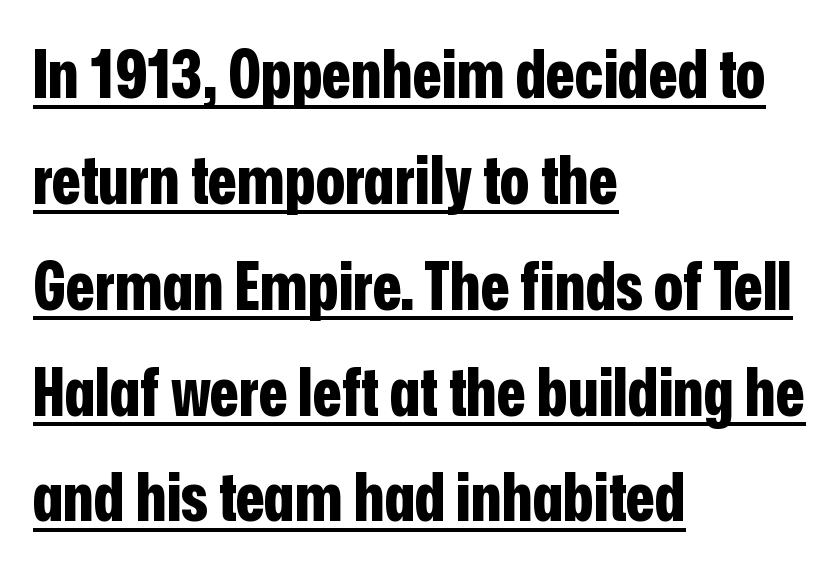
{"serif": "no", "italic": "no", "bold": "yes", "weight": "bold", "width": "condensed", "stroke_contrast": "low", "x_height": "medium", "monospaced": "no", "underline": "yes", "align": "left", "line_spacing": "normal", "line_spacing_ratio": 1.58, "letter_spacing": "normal", "letter_spacing_em": 0.0, "glyph_px": 67}
